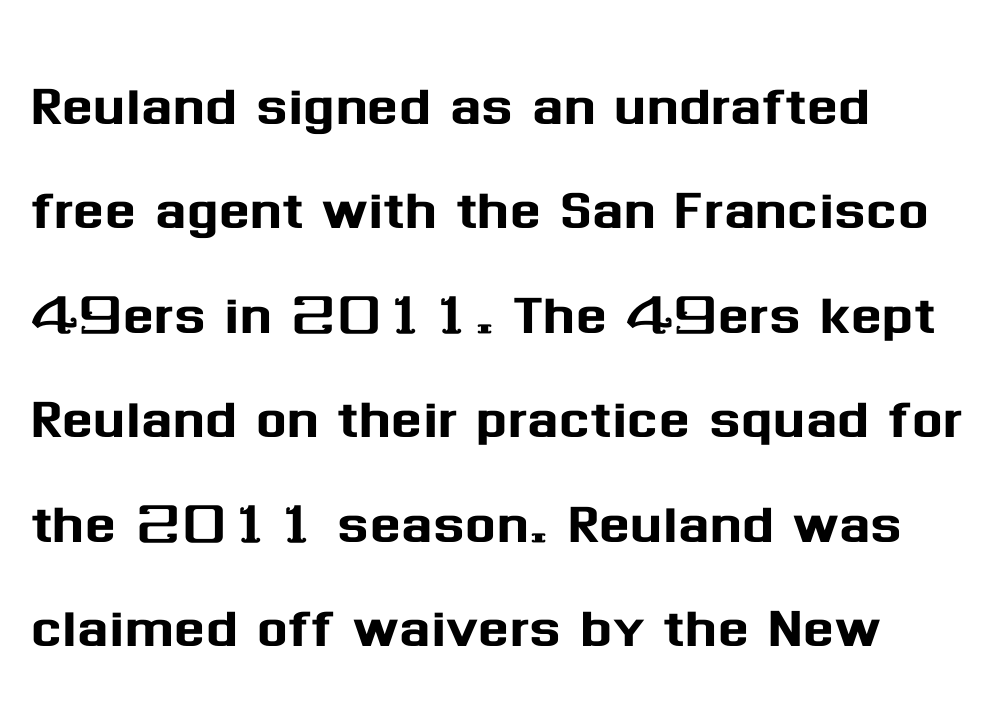
Beneath every word, the page is bare. Normally led — the rows are evenly, conventionally spaced. You could not count columns in this text — the font is proportionally spaced. Inter-character spacing is left at the font's built-in metrics. Line starts are locked; line ends wander.
